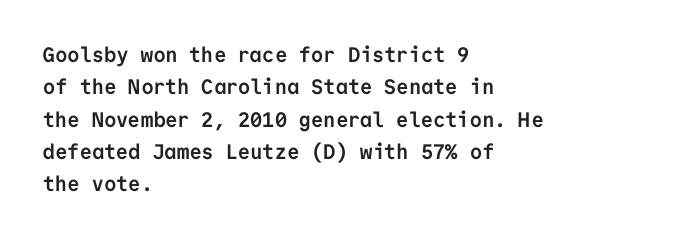
Q: Is the text bold? A: Yes.
Q: Is the text italic (slanted)? A: No, it is upright.
Q: Is the text underlined? A: No.
Q: How is the paragraph aligned? A: Left-aligned.
Q: Is the spacing between letters normal or unusually wide? A: Normal.
Q: Is the spacing between lines tight, normal or loose? A: Normal.
